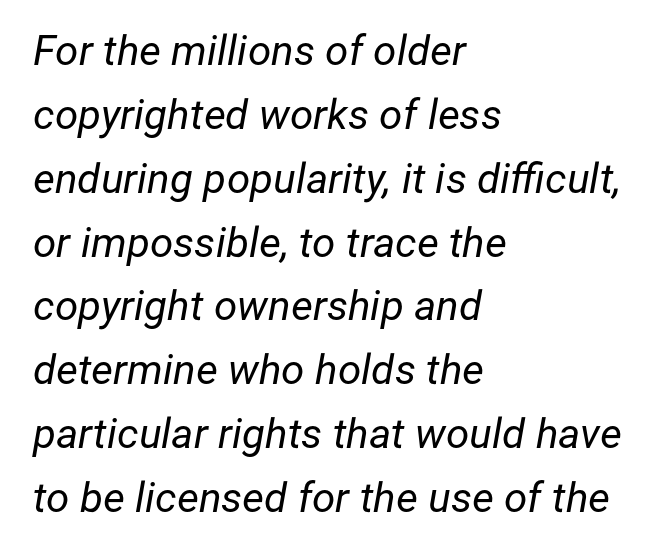
The image shows 42 px regular-weight type, italic (leaning right); set left-aligned, normal line spacing (1.52x), normal letter spacing, not underlined; low stroke contrast and a medium x-height.
